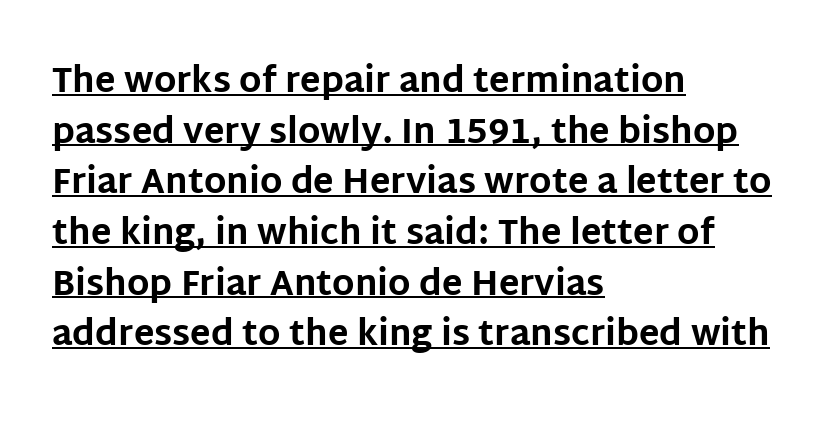
The image shows 34 px bold sans-serif type, upright; set left-aligned, normal line spacing (1.49x), normal letter spacing, underlined; low stroke contrast and a large x-height.
